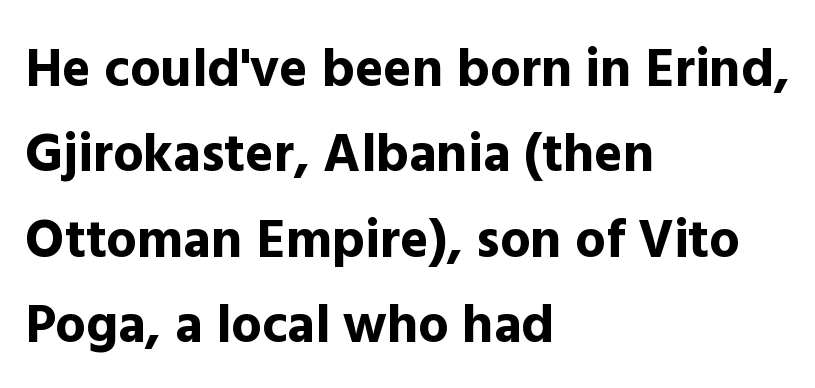
The letters sit at their default tracking, neither squeezed nor spread. This rendering uses left alignment, leaving the right contour irregular. The rendering uses natural spacing where letterforms have individual widths. Every stem runs plumb, perpendicular to the baseline. Descender tails drop into unmarked territory.
